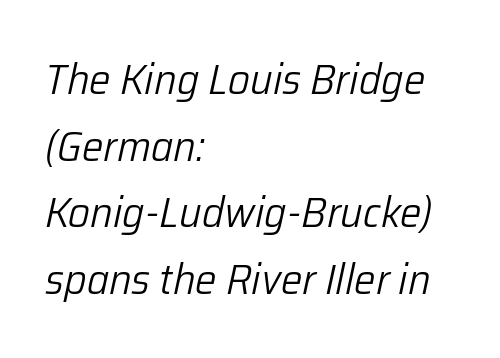
The image shows 43 px light type, italic (leaning right); set left-aligned, normal line spacing (1.55x), normal letter spacing, not underlined; low stroke contrast and a medium x-height.
